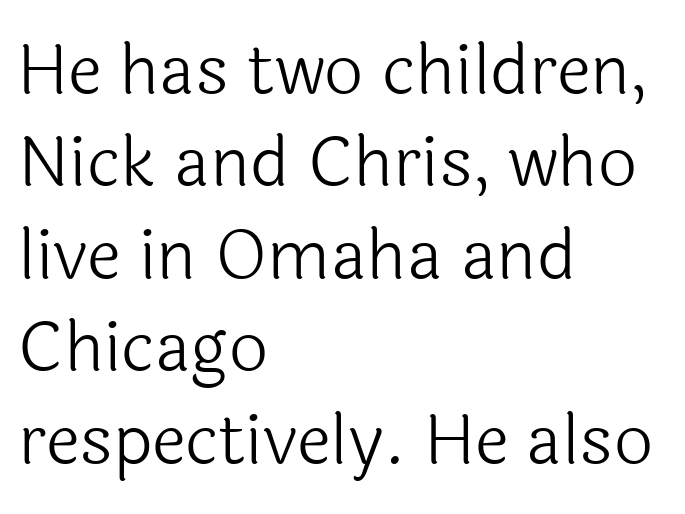
The image shows 69 px light sans-serif type, upright; set left-aligned, normal line spacing (1.34x), normal letter spacing, not underlined; a medium x-height.
